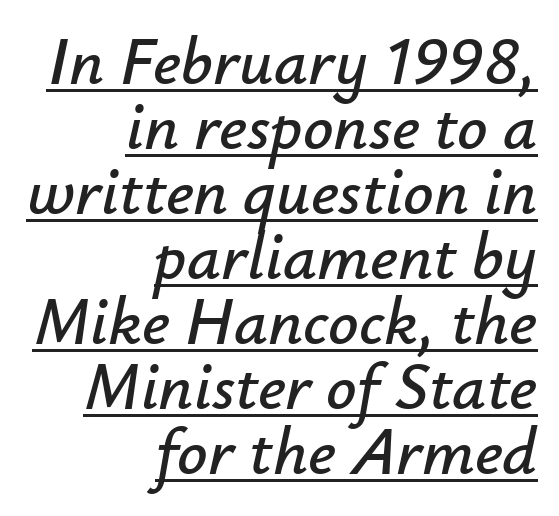
Q: Is the text italic (slanted)? A: Yes, it leans right by about 12 degrees.
Q: Is the text underlined? A: Yes.
Q: How is the paragraph aligned? A: Right-aligned.
Q: Is the spacing between letters normal or unusually wide? A: Normal.
Q: Is the spacing between lines tight, normal or loose? A: Tight.
Q: Width (condensed, normal, or wide)? A: Normal.
Q: Stroke contrast? A: Low.
Q: x-height? A: Small.
Q: Monospaced? A: No.
